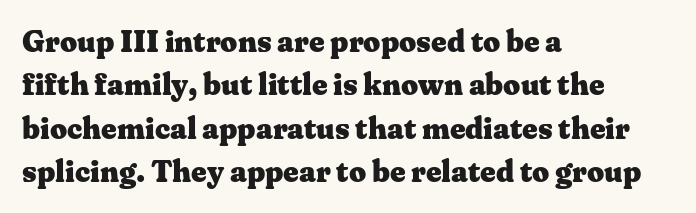
{"serif": "yes", "italic": "no", "bold": "yes", "weight": "heavy", "width": "wide", "stroke_contrast": "medium", "x_height": "medium", "monospaced": "no", "underline": "no", "align": "left", "line_spacing": "normal", "line_spacing_ratio": 1.45, "letter_spacing": "normal", "letter_spacing_em": 0.0, "glyph_px": 30}
